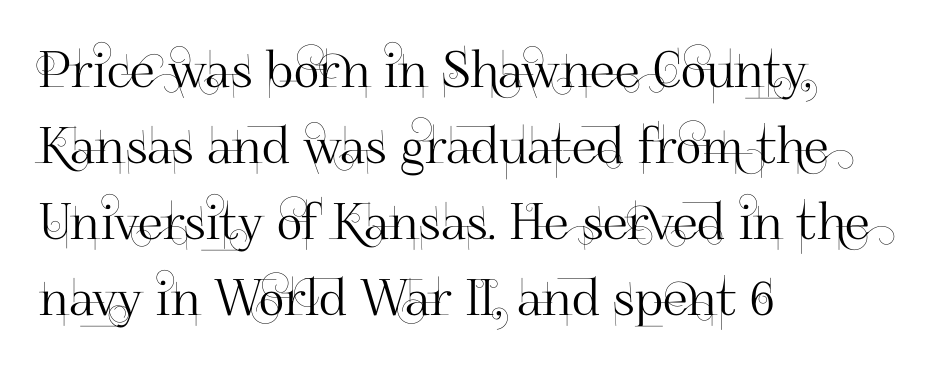
Q: Is the text italic (slanted)? A: No, it is upright.
Q: Is the typeface a serif or a sans-serif typeface? A: Sans-serif.
Q: Is the text underlined? A: No.
Q: How is the paragraph aligned? A: Left-aligned.
Q: Is the spacing between letters normal or unusually wide? A: Normal.
Q: Is the spacing between lines tight, normal or loose? A: Normal.
Q: Width (condensed, normal, or wide)? A: Normal.
Q: Stroke contrast? A: High.
Q: x-height? A: Small.
Q: Monospaced? A: No.
